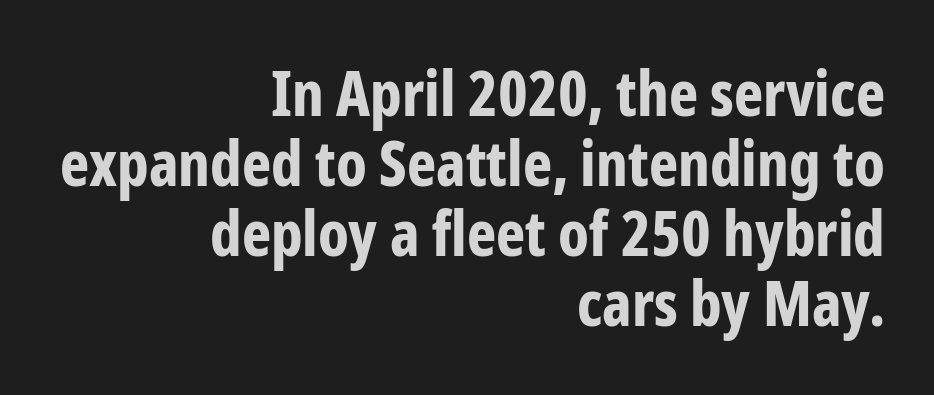
{"serif": "no", "italic": "no", "bold": "yes", "weight": "bold", "width": "condensed", "stroke_contrast": "low", "x_height": "medium", "monospaced": "no", "underline": "no", "align": "right", "line_spacing": "tight", "line_spacing_ratio": 1.13, "letter_spacing": "normal", "letter_spacing_em": 0.0, "glyph_px": 62}
